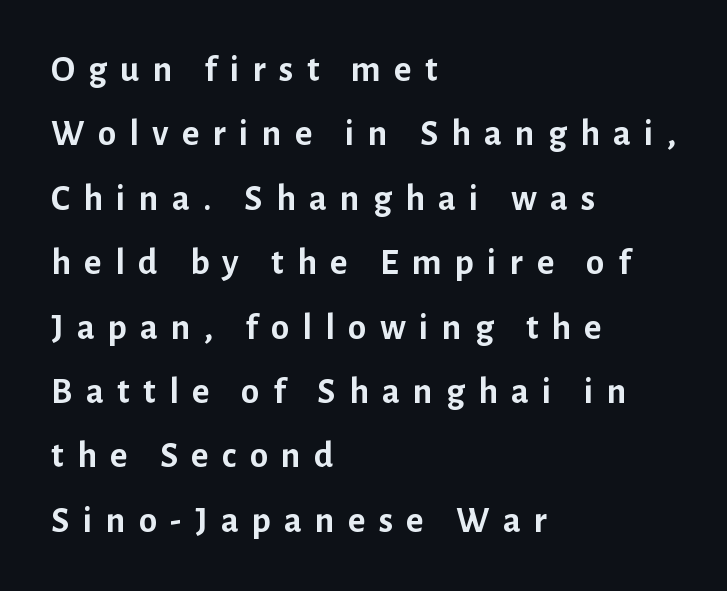
The passage shown is not underscored anywhere. Proportional: the letters do not fall into vertical columns. These lines carry a lot of weight — the face is fully bold. Note: no serifs on the glyphs. A typesetter would mark this as roman, not italic. Reading down the block, your eye returns to a fixed left position each line.
